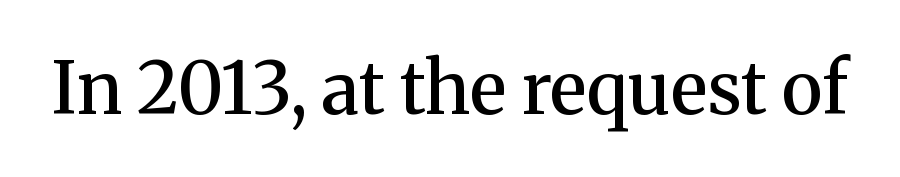
The image shows 72 px semibold serif type, upright; set normal letter spacing, not underlined; medium stroke contrast and a medium x-height.
